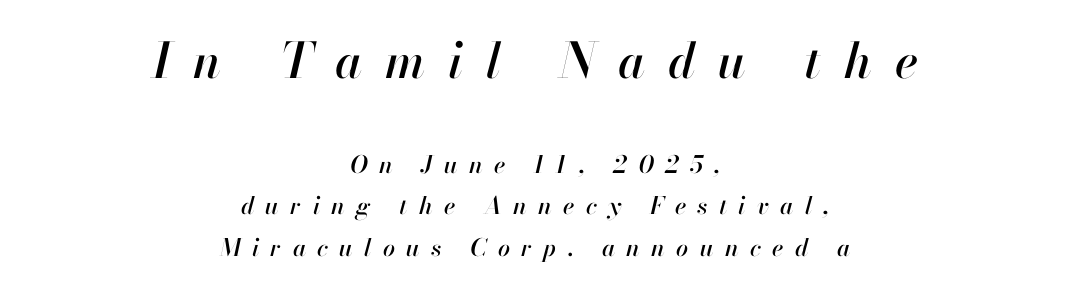
The image shows 49 px text type, italic (leaning right); set centered, line spacing 1.73x, unusually wide letter spacing (+0.47 em), not underlined; the first (top) block is 2.04x larger; high stroke contrast and a small x-height.
